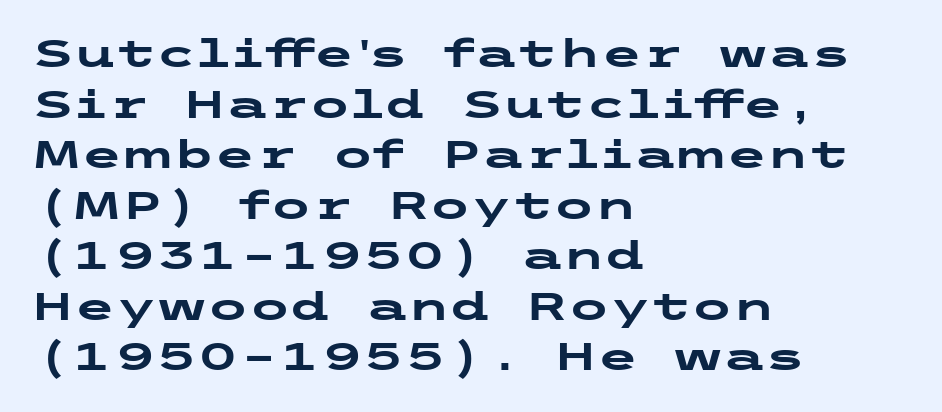
Q: Is the text bold? A: Yes.
Q: Is the text italic (slanted)? A: No, it is upright.
Q: Is the typeface a serif or a sans-serif typeface? A: Sans-serif.
Q: Is the text underlined? A: No.
Q: How is the paragraph aligned? A: Left-aligned.
Q: Is the spacing between letters normal or unusually wide? A: Normal.
Q: Is the spacing between lines tight, normal or loose? A: Normal.
Q: Width (condensed, normal, or wide)? A: Wide.
Q: Stroke contrast? A: Low.
Q: x-height? A: Medium.
